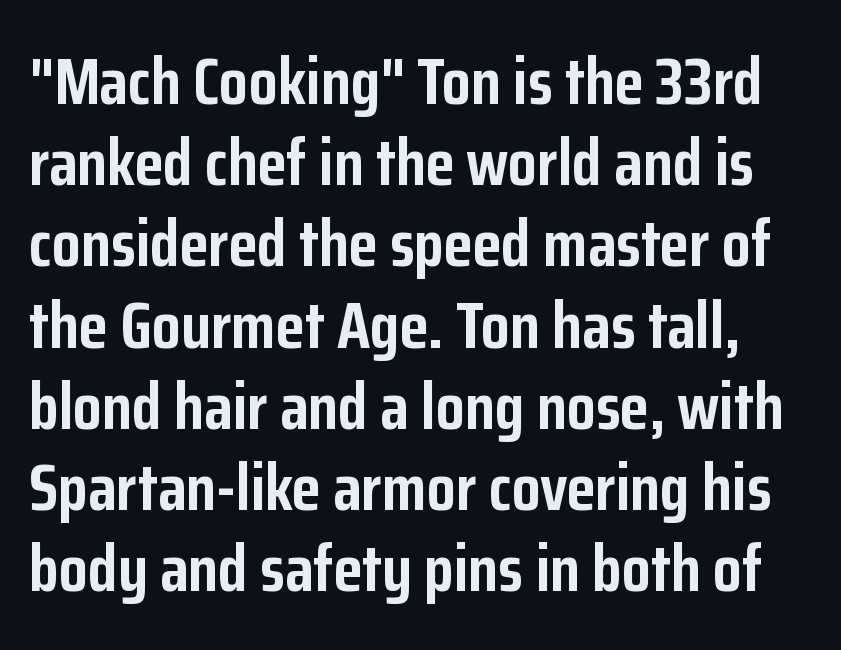
Q: Is the text bold? A: Yes.
Q: Is the text italic (slanted)? A: No, it is upright.
Q: Is the typeface a serif or a sans-serif typeface? A: Sans-serif.
Q: Is the text underlined? A: No.
Q: Is the spacing between letters normal or unusually wide? A: Normal.
Q: Width (condensed, normal, or wide)? A: Condensed.
Q: Stroke contrast? A: Low.
Q: x-height? A: Medium.
Q: Monospaced? A: No.
